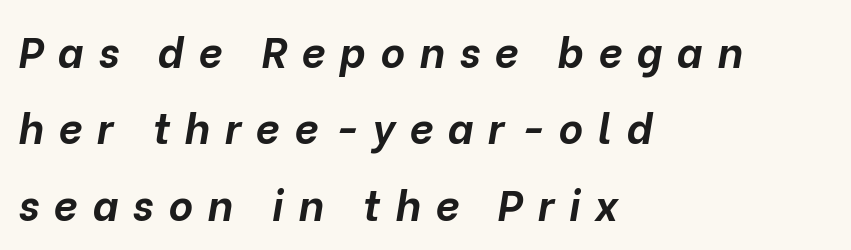
{"italic": "yes", "lean": "right", "slant_degrees": 10, "bold": "yes", "weight": "bold", "width": "normal", "stroke_contrast": "low", "x_height": "medium", "monospaced": "no", "underline": "no", "align": "left", "line_spacing_ratio": 1.82, "letter_spacing": "wide", "letter_spacing_em": 0.35, "glyph_px": 42}
